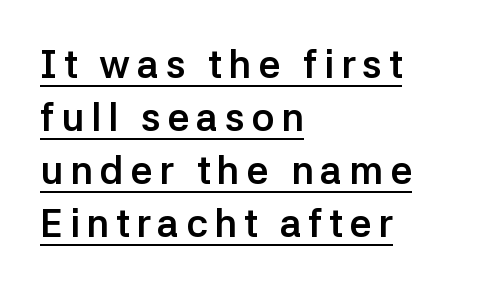
The image shows 39 px semibold sans-serif type, upright; set left-aligned, normal line spacing (1.36x), underlined; low stroke contrast and a medium x-height.
